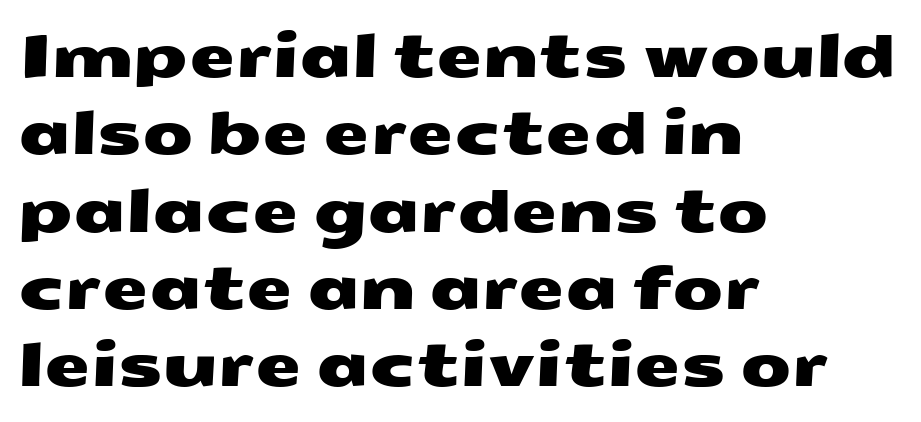
The glyphs in this specimen are sans serif. Descenders hang freely into open space. Glyph-to-glyph distance matches everyday printed text. Honestly, the row spacing looks completely unremarkable. This sample is left-justified, so line endings fall wherever the words run out.
